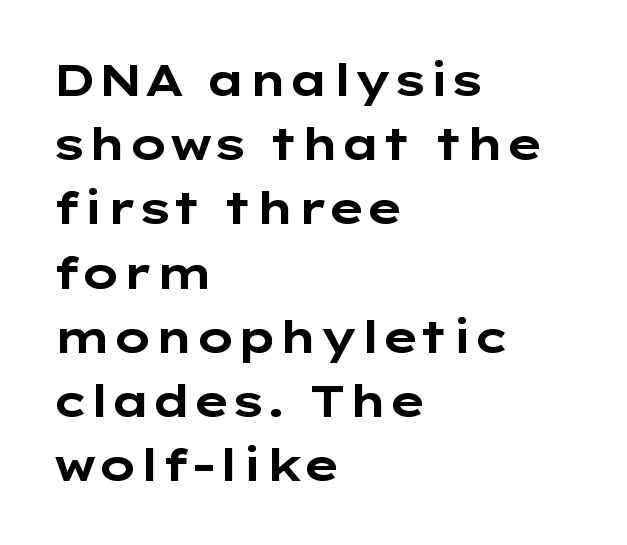
{"serif": "no", "italic": "no", "bold": "yes", "weight": "bold", "width": "wide", "stroke_contrast": "low", "x_height": "medium", "monospaced": "no", "underline": "no", "align": "left", "line_spacing": "normal", "line_spacing_ratio": 1.46, "letter_spacing": "normal", "letter_spacing_em": 0.0, "glyph_px": 44}
